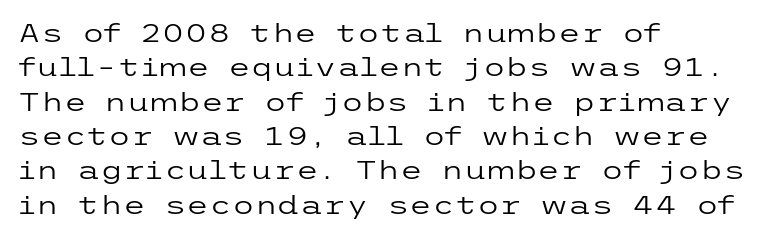
The image shows 26 px text type, upright; set left-aligned, normal line spacing (1.32x), normal letter spacing, not underlined.
